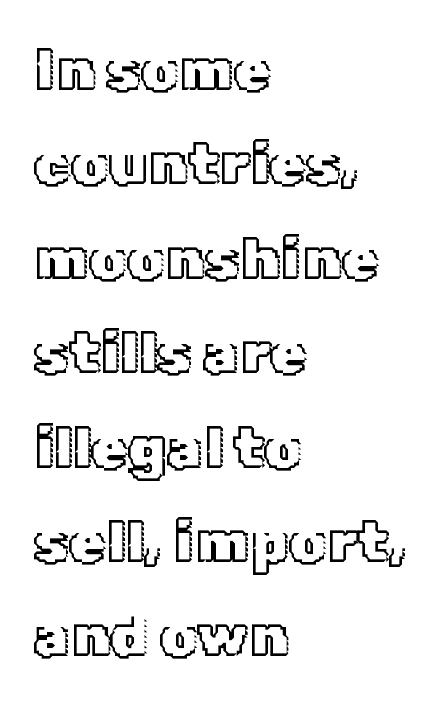
{"italic": "no", "width": "normal", "x_height": "medium", "monospaced": "no", "underline": "no", "align": "left", "line_spacing": "normal", "line_spacing_ratio": 1.6, "letter_spacing": "normal", "letter_spacing_em": 0.0, "glyph_px": 59}
